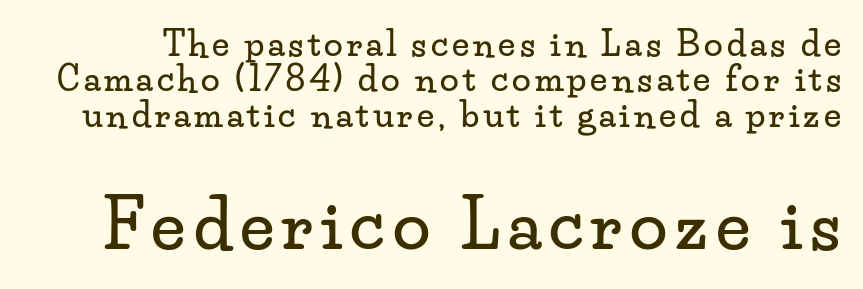
It's the straight-up-and-down kind of type. Top chunk: small. Bottom chunk: large. Proportional: the letters do not fall into vertical columns. What kind of face is this? One with serifs. Vertically, the passage feels compressed, each row crowding the next. The glyphs are unaccompanied by any horizontal stroke below them.
